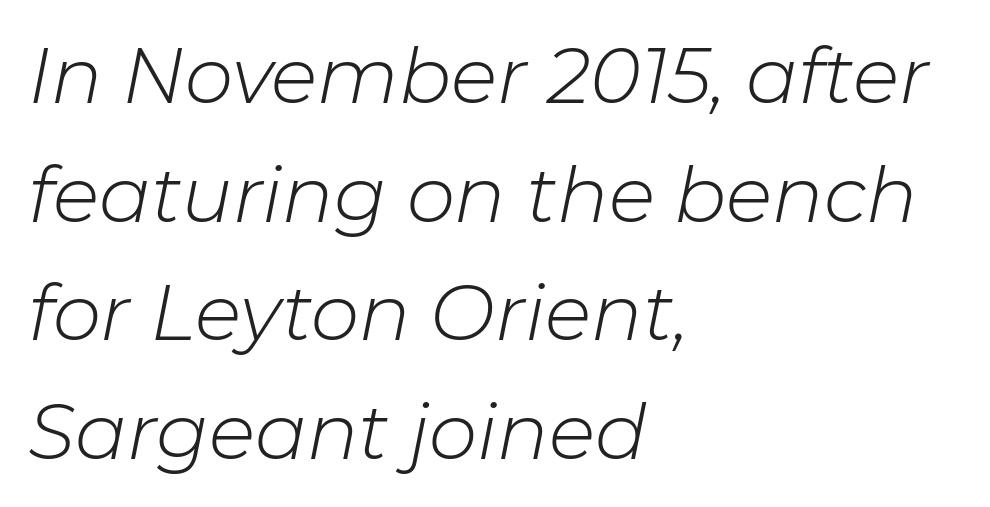
{"italic": "yes", "lean": "right", "slant_degrees": 11, "bold": "no", "weight": "light", "width": "normal", "stroke_contrast": "low", "x_height": "medium", "monospaced": "no", "underline": "no", "align": "left", "line_spacing": "normal", "line_spacing_ratio": 1.54, "letter_spacing": "normal", "letter_spacing_em": 0.0, "glyph_px": 77}
